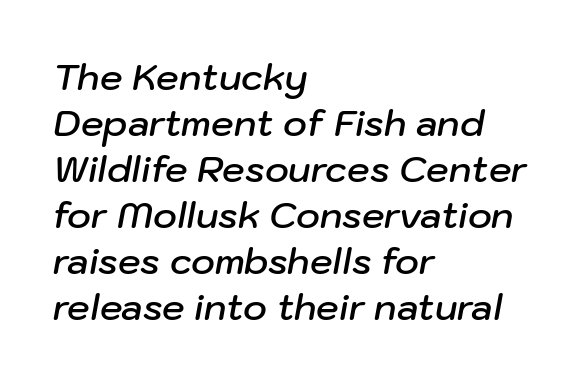
Q: Is the text bold? A: Semi-bold.
Q: Is the text italic (slanted)? A: Yes, it leans right by about 10 degrees.
Q: Is the text underlined? A: No.
Q: How is the paragraph aligned? A: Left-aligned.
Q: Is the spacing between letters normal or unusually wide? A: Normal.
Q: Is the spacing between lines tight, normal or loose? A: Normal.
Q: Width (condensed, normal, or wide)? A: Normal.
Q: Stroke contrast? A: Low.
Q: x-height? A: Medium.
Q: Monospaced? A: No.
